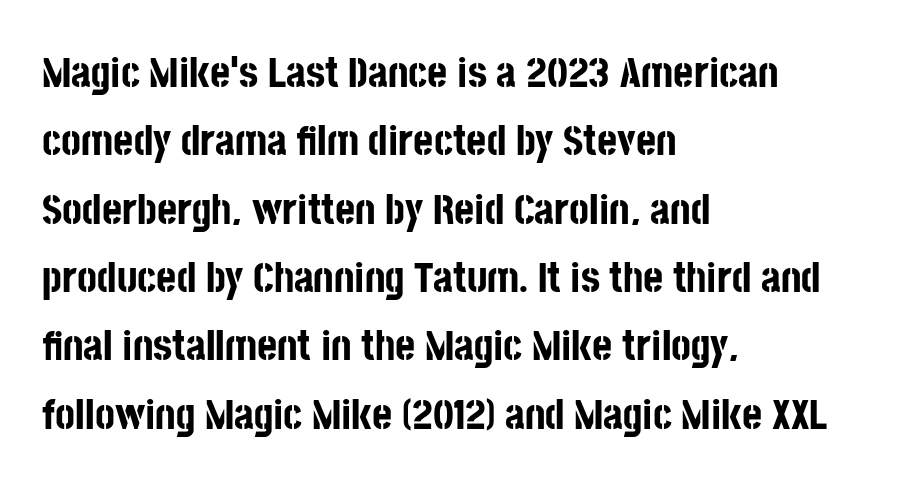
Does the type have serifs? No, each stem ends abruptly. Decoration check: the copy has no underline. One-word summary of the alignment: left. Summary of weight: heavy, a full bold.
